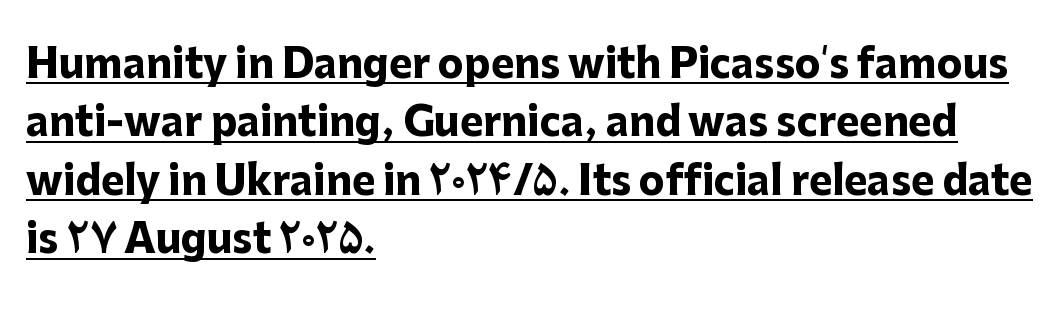
The passage shown is typed in a proportional face where columns would drift. These characters rest on top of a visible drawn line. Quick note: interline space is typical. The rag falls on the right side of this text block.
